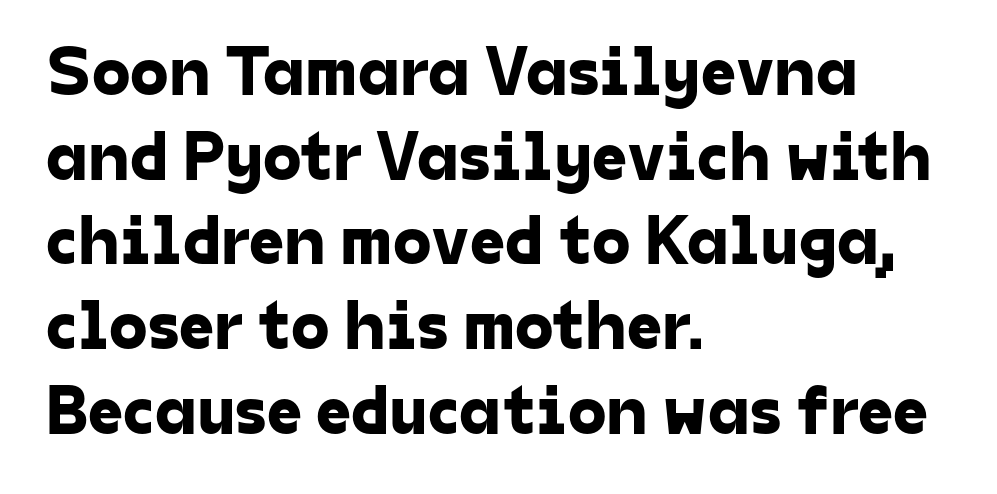
{"serif": "no", "width": "normal", "stroke_contrast": "low", "x_height": "medium", "monospaced": "no", "underline": "no", "align": "left", "line_spacing_ratio": 1.21, "letter_spacing": "normal", "letter_spacing_em": 0.0, "glyph_px": 70}
